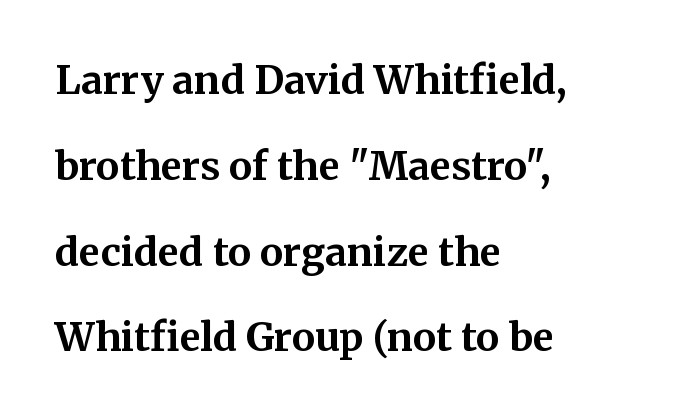
Look at the tracking — it's just the regular setting, nothing added. This sample uses an upright cut, with every glyph sitting square on the baseline. Short and long lines alike share a common starting point at left. What's the leading like? Stretched, with rows far apart. The passage shown is typed in a proportional face where columns would drift. Does the weight exceed regular? Yes, all the way to bold.
